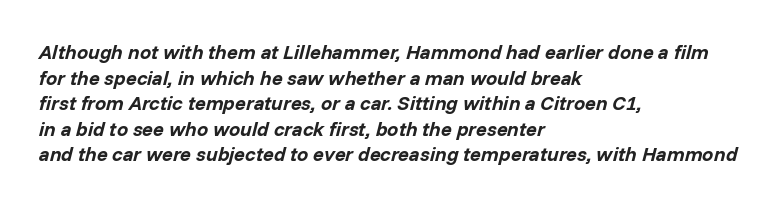
Compared with typical body copy, the letter spacing here is the same. The strip under each line holds only bare page. The vertical gap from one line to the next is medium. Chunky letters — that's bold for sure.
